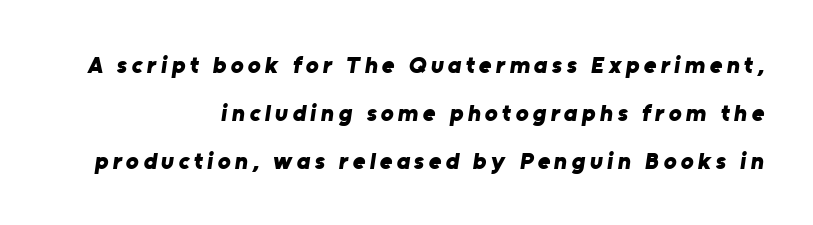
The image shows 24 px bold type; set right-aligned, loose line spacing (2.0x), not underlined.
